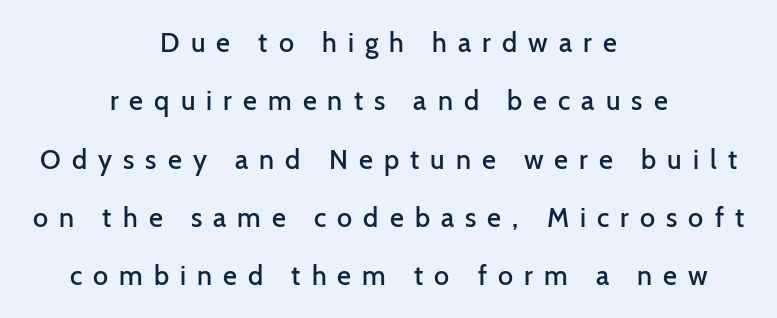
Q: Is the text bold? A: Semi-bold.
Q: Is the text italic (slanted)? A: No, it is upright.
Q: Is the text underlined? A: No.
Q: How is the paragraph aligned? A: Centered.
Q: Is the spacing between letters normal or unusually wide? A: Unusually wide.
Q: Is the spacing between lines tight, normal or loose? A: Loose.
